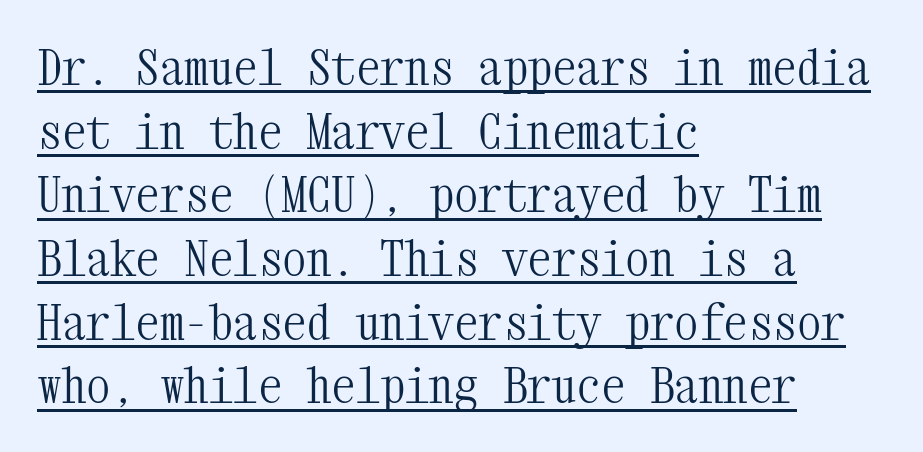
The image shows 49 px light, condensed serif type, upright, monospaced; set left-aligned, normal line spacing (1.3x), normal letter spacing, underlined; medium stroke contrast and a medium x-height.
